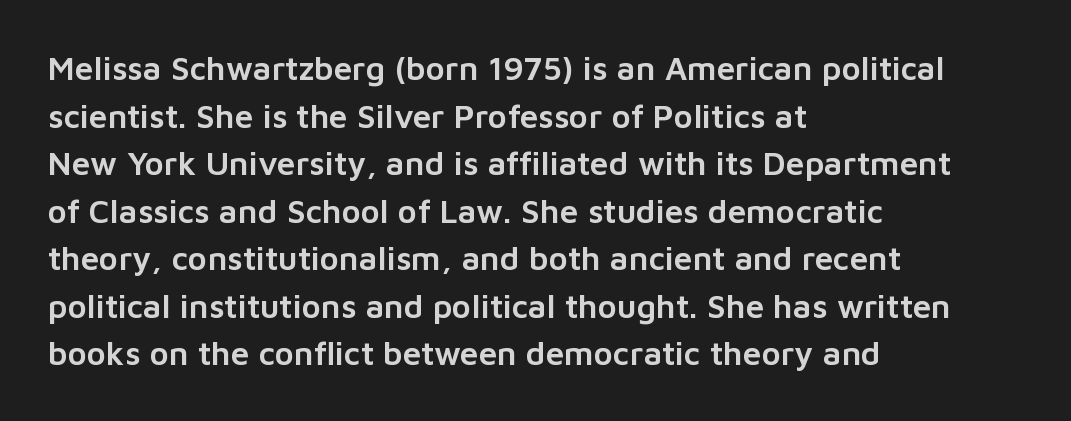
{"serif": "no", "italic": "no", "width": "normal", "stroke_contrast": "low", "x_height": "medium", "monospaced": "no", "underline": "no", "align": "left", "line_spacing": "normal", "line_spacing_ratio": 1.44, "letter_spacing": "normal", "letter_spacing_em": 0.0, "glyph_px": 33}
